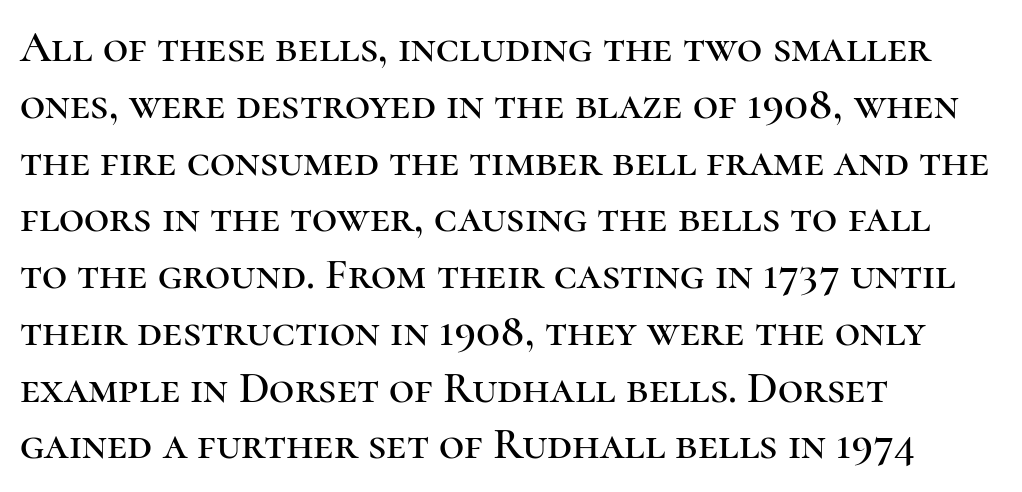
Q: Is the text italic (slanted)? A: No, it is upright.
Q: Is the typeface a serif or a sans-serif typeface? A: Serif.
Q: Is the text underlined? A: No.
Q: How is the paragraph aligned? A: Left-aligned.
Q: Is the spacing between letters normal or unusually wide? A: Normal.
Q: Is the spacing between lines tight, normal or loose? A: Normal.
Q: Width (condensed, normal, or wide)? A: Normal.
Q: Stroke contrast? A: High.
Q: x-height? A: Medium.
Q: Monospaced? A: No.
